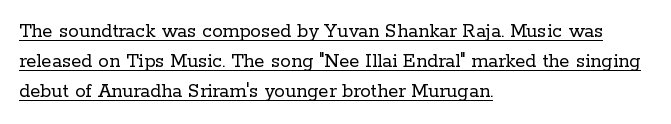
{"italic": "no", "bold": "no", "underline": "yes", "align": "left", "line_spacing": "normal", "line_spacing_ratio": 1.43, "letter_spacing": "normal", "letter_spacing_em": 0.0, "glyph_px": 21}
